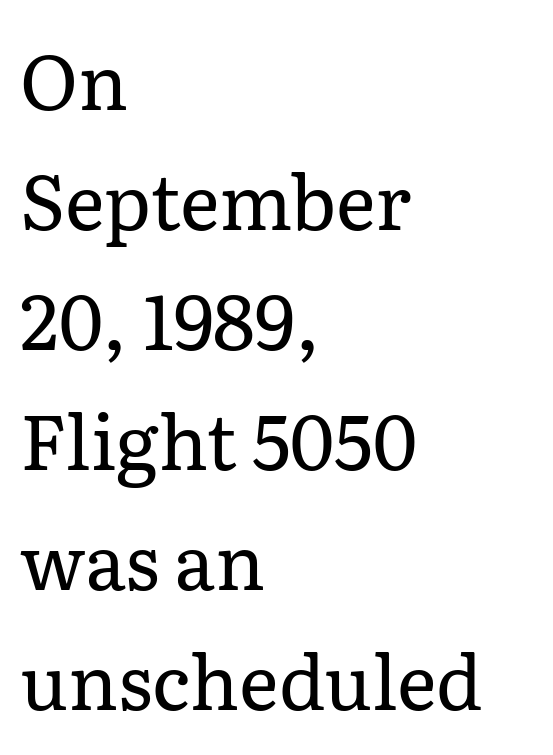
The image shows 76 px regular-weight serif type, upright; set left-aligned, normal line spacing (1.58x), normal letter spacing, not underlined; low stroke contrast and a medium x-height.
